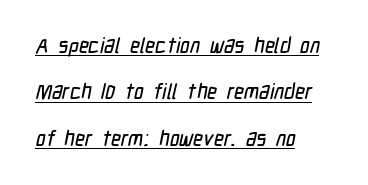
Q: Is the text underlined? A: Yes.
Q: How is the paragraph aligned? A: Left-aligned.
Q: Is the spacing between letters normal or unusually wide? A: Normal.
Q: Is the spacing between lines tight, normal or loose? A: Loose.
